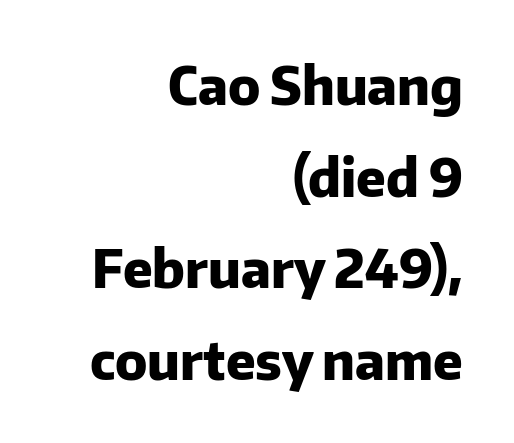
{"serif": "no", "italic": "no", "bold": "yes", "weight": "heavy", "width": "normal", "stroke_contrast": "low", "x_height": "medium", "monospaced": "no", "underline": "no", "align": "right", "line_spacing_ratio": 1.76, "letter_spacing": "normal", "letter_spacing_em": 0.0, "glyph_px": 52}
